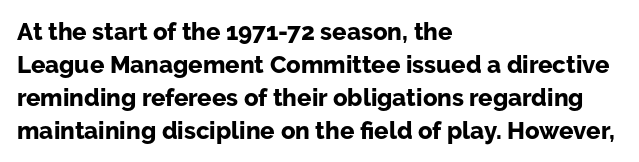
The image shows 24 px bold type, upright; set left-aligned, normal line spacing (1.37x), normal letter spacing, not underlined.
